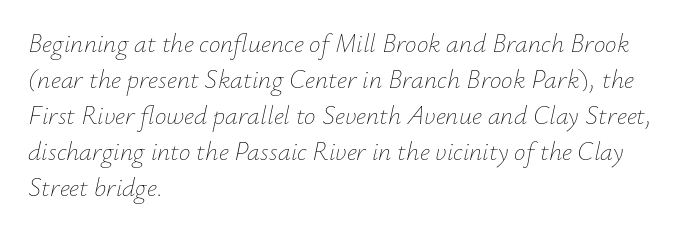
The image shows 26 px text type, italic (leaning right); set left-aligned, normal line spacing (1.38x), normal letter spacing, not underlined.
